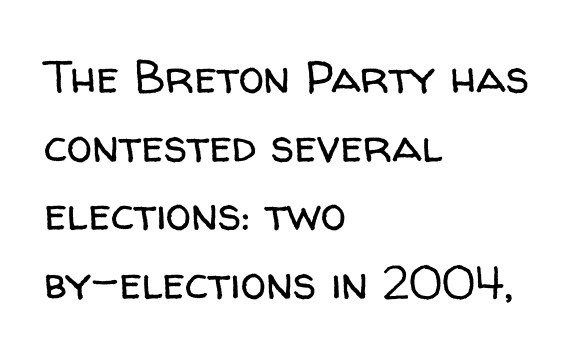
These lines keep a tight, regular rhythm from letter to letter. No word sits above an underline. The font sits on the lighter half of the weight spectrum, regular included. The rows are spaced the way most documents space them. The paragraph shown leans on its left margin.
